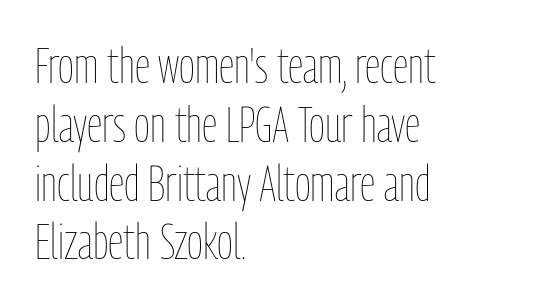
Q: Is the text bold? A: No.
Q: Is the text italic (slanted)? A: No, it is upright.
Q: Is the text underlined? A: No.
Q: How is the paragraph aligned? A: Left-aligned.
Q: Is the spacing between letters normal or unusually wide? A: Normal.
Q: Width (condensed, normal, or wide)? A: Condensed.
Q: Stroke contrast? A: Low.
Q: x-height? A: Medium.
Q: Monospaced? A: No.
